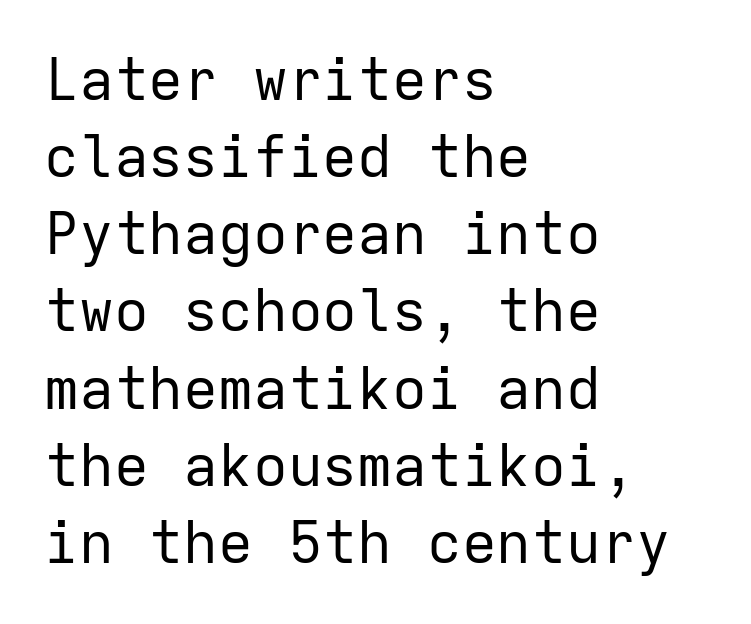
The image shows 58 px regular-weight sans-serif type, upright, monospaced; set left-aligned, normal line spacing (1.33x), normal letter spacing, not underlined; low stroke contrast and a medium x-height.
